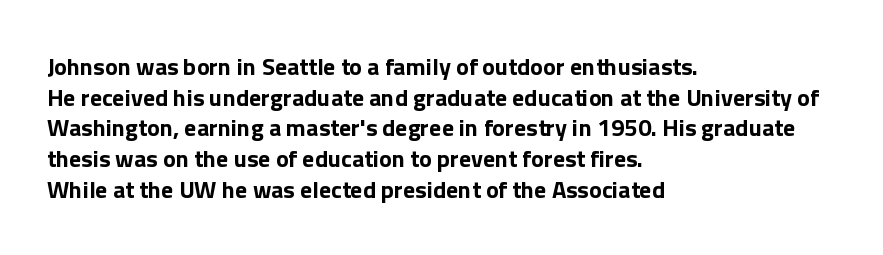
{"italic": "no", "bold": "yes", "underline": "no", "align": "left", "line_spacing": "normal", "line_spacing_ratio": 1.28, "letter_spacing": "normal", "letter_spacing_em": 0.0, "glyph_px": 24}
